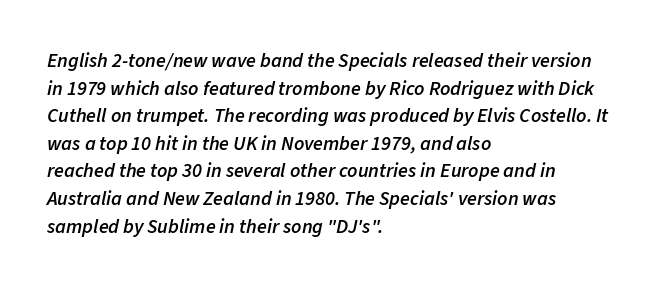
{"italic": "yes", "lean": "right", "slant_degrees": 11, "bold": "semi", "underline": "no", "align": "left", "line_spacing": "normal", "line_spacing_ratio": 1.38, "letter_spacing": "normal", "letter_spacing_em": 0.0, "glyph_px": 20}
